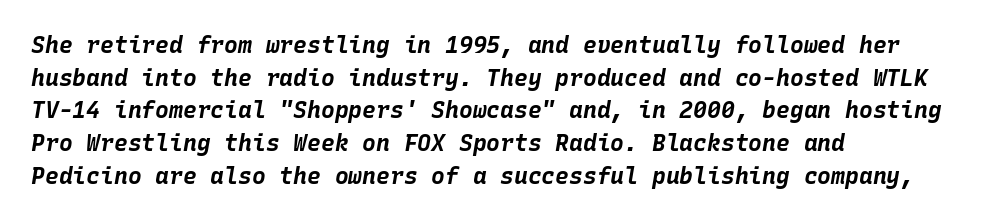
The image shows 23 px bold type, italic (leaning right); set left-aligned, normal line spacing (1.42x), normal letter spacing, not underlined.
